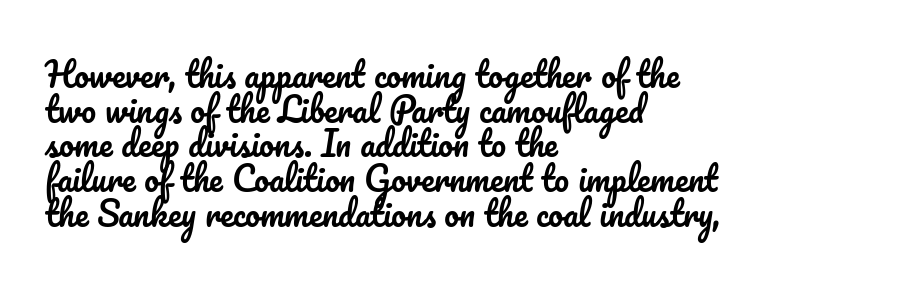
{"width": "normal", "stroke_contrast": "low", "x_height": "small", "monospaced": "no", "underline": "no", "align": "left", "line_spacing": "tight", "line_spacing_ratio": 1.05, "letter_spacing": "normal", "letter_spacing_em": 0.0, "glyph_px": 33}
